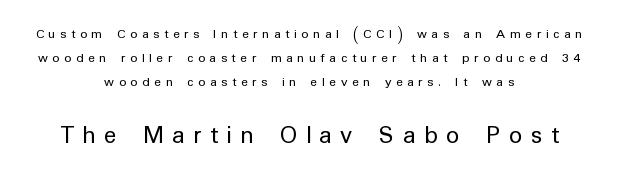
The later block is typeset at a bigger size than the earlier block. Layout note: lines centered. Decoration check: the copy has no underline. Does the lettering tilt? It doesn't — this is upright.
